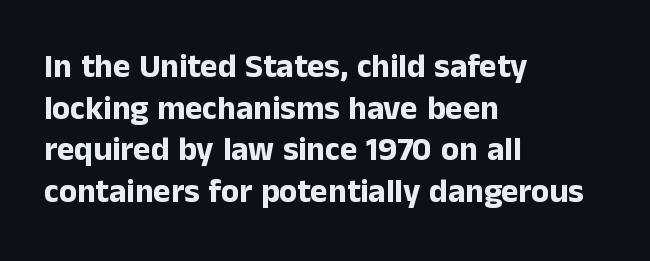
The image shows 33 px bold sans-serif type, upright; set left-aligned, normal line spacing (1.26x), normal letter spacing, not underlined; low stroke contrast and a medium x-height.
